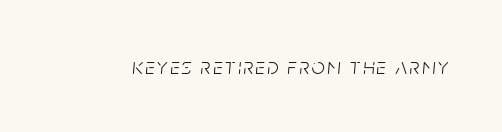
The image shows 23 px text type, italic (leaning right); set not underlined.
